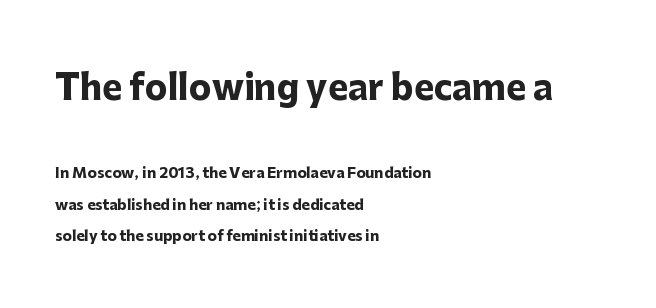
Q: Is the text bold? A: Yes.
Q: Is the text italic (slanted)? A: No, it is upright.
Q: Is the typeface a serif or a sans-serif typeface? A: Sans-serif.
Q: Is the text underlined? A: No.
Q: How is the paragraph aligned? A: Left-aligned.
Q: Is the spacing between letters normal or unusually wide? A: Normal.
Q: Is the spacing between lines tight, normal or loose? A: Loose.
Q: Which block of text is set in a larger size, the first (top) or the second (bottom)? A: The first (top) one.
Q: Width (condensed, normal, or wide)? A: Normal.
Q: Stroke contrast? A: Low.
Q: x-height? A: Medium.
Q: Monospaced? A: No.
